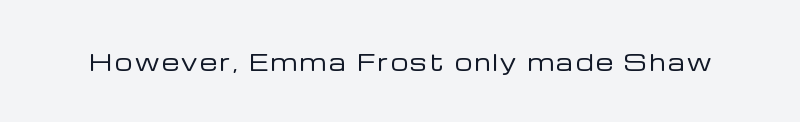
{"italic": "no", "bold": "no", "underline": "no", "glyph_px": 22}
